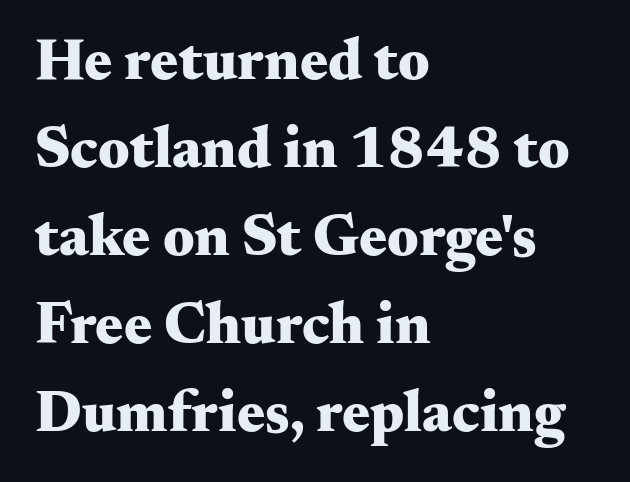
Q: Is the text bold? A: Yes.
Q: Is the text italic (slanted)? A: No, it is upright.
Q: Is the typeface a serif or a sans-serif typeface? A: Serif.
Q: Is the text underlined? A: No.
Q: How is the paragraph aligned? A: Left-aligned.
Q: Is the spacing between letters normal or unusually wide? A: Normal.
Q: Is the spacing between lines tight, normal or loose? A: Normal.
Q: Width (condensed, normal, or wide)? A: Wide.
Q: Stroke contrast? A: Medium.
Q: x-height? A: Small.
Q: Monospaced? A: No.
